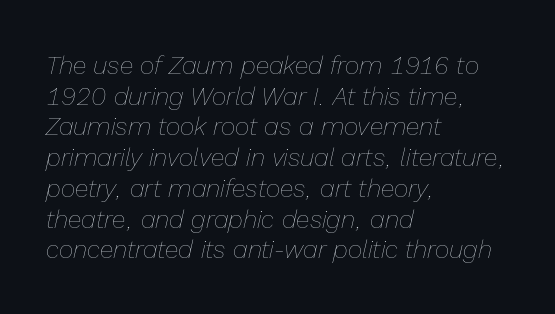
{"italic": "yes", "lean": "right", "slant_degrees": 13, "bold": "no", "underline": "no", "align": "left", "line_spacing_ratio": 1.23, "letter_spacing": "normal", "letter_spacing_em": 0.0, "glyph_px": 25}
